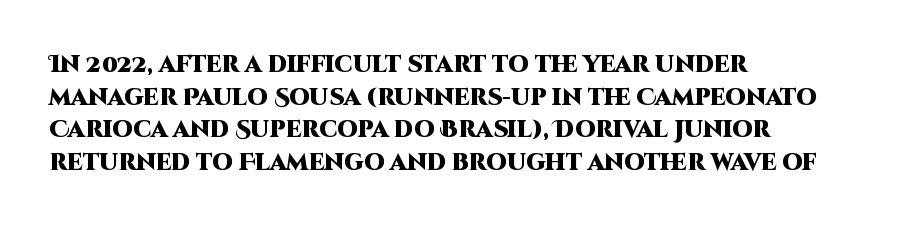
Here the glyphs are tracked normally, forming tight word shapes. One-word summary of the alignment: left. In terms of posture, this sample is upright. Notice how thick the strokes are: this is what a full bold looks like. The lines sit at an ordinary, default distance from one another.
